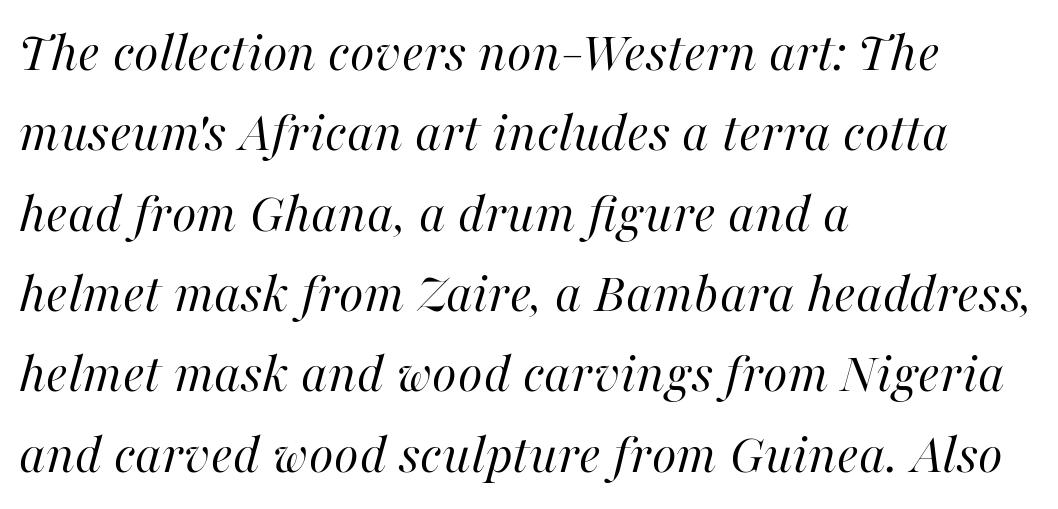
{"italic": "yes", "lean": "right", "slant_degrees": 16, "bold": "no", "weight": "regular", "width": "normal", "stroke_contrast": "high", "x_height": "medium", "monospaced": "no", "underline": "no", "align": "left", "line_spacing": "normal", "line_spacing_ratio": 1.41, "letter_spacing": "normal", "letter_spacing_em": 0.0, "glyph_px": 57}
